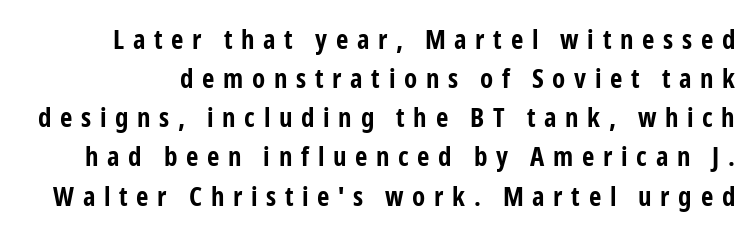
{"italic": "no", "bold": "yes", "underline": "no", "line_spacing": "normal", "line_spacing_ratio": 1.45, "letter_spacing": "wide", "letter_spacing_em": 0.32, "glyph_px": 27}
